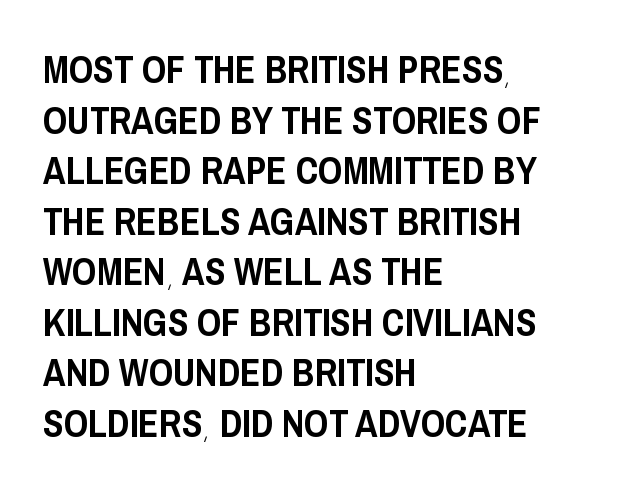
Q: Is the text italic (slanted)? A: No, it is upright.
Q: Is the typeface a serif or a sans-serif typeface? A: Sans-serif.
Q: Is the text underlined? A: No.
Q: How is the paragraph aligned? A: Left-aligned.
Q: Is the spacing between letters normal or unusually wide? A: Normal.
Q: Is the spacing between lines tight, normal or loose? A: Normal.
Q: Width (condensed, normal, or wide)? A: Condensed.
Q: Stroke contrast? A: Low.
Q: x-height? A: Large.
Q: Monospaced? A: No.
